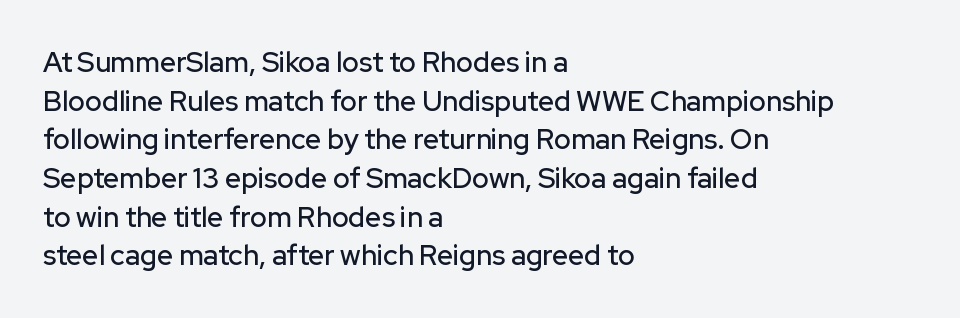
The image shows 28 px sans-serif type, upright; set left-aligned, normal line spacing (1.38x), normal letter spacing, not underlined; low stroke contrast and a medium x-height.
